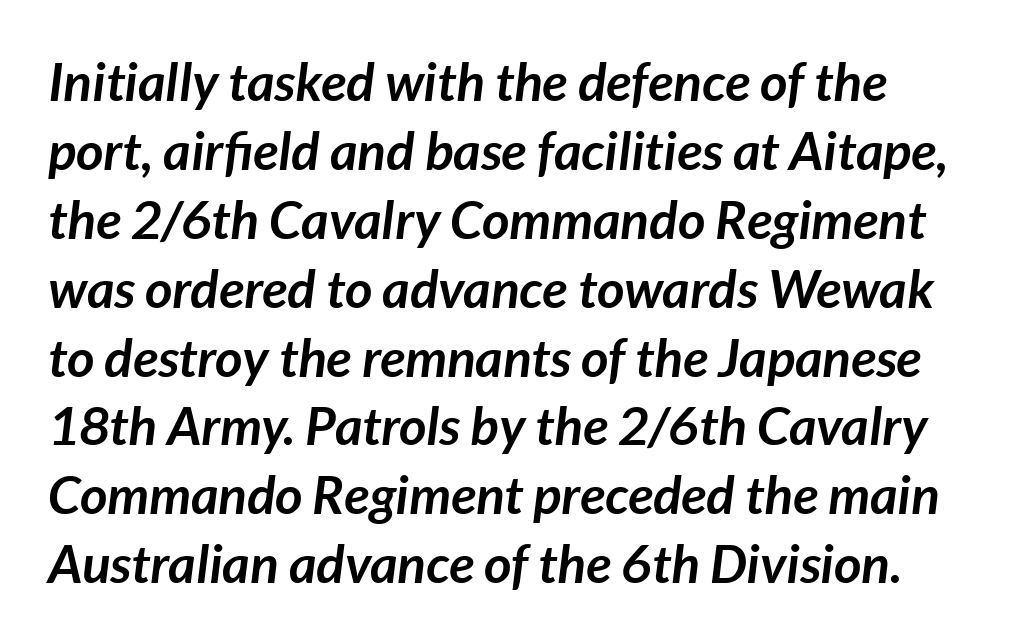
The lines sit at an ordinary, default distance from one another. Look at the tracking — it's just the regular setting, nothing added. Typographic density is high because the face is bold. Designer's note — italics engaged. Spacing verdict: proportional, widths tailored to each character. This rendering features lettering with no underline.
